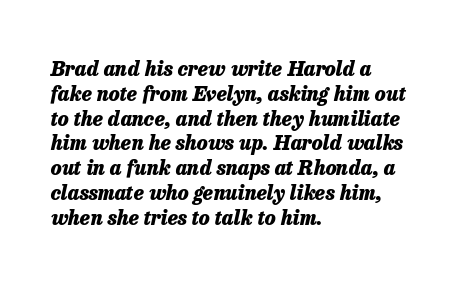
The font's italic variant was chosen for this text. The paragraph shown leans on its left margin. Nothing unusual about the tracking: characters are spaced as the font intends. The letters are bold, with thick, heavy strokes. Clear beneath every line of the passage.
